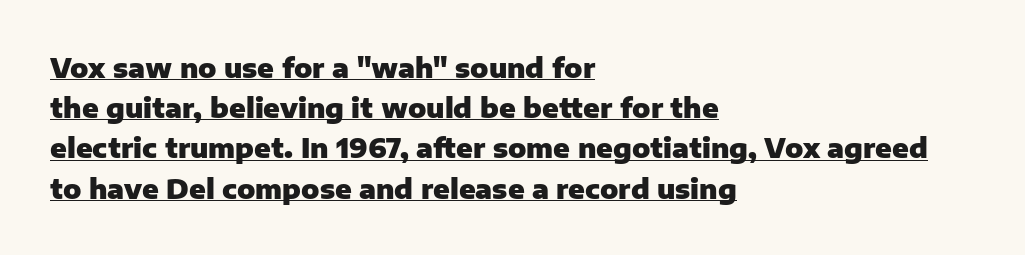
{"italic": "no", "bold": "yes", "underline": "yes", "align": "left", "line_spacing": "normal", "line_spacing_ratio": 1.49, "letter_spacing": "normal", "letter_spacing_em": 0.0, "glyph_px": 27}
